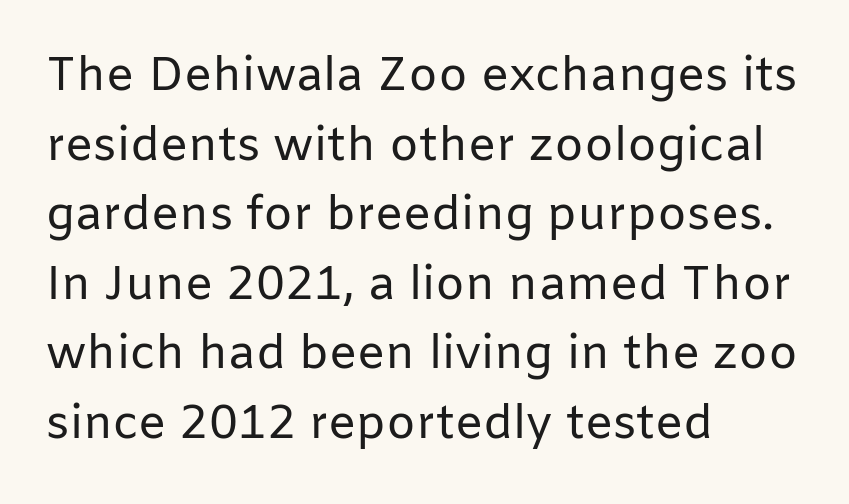
Q: Is the text bold? A: No.
Q: Is the text italic (slanted)? A: No, it is upright.
Q: Is the typeface a serif or a sans-serif typeface? A: Sans-serif.
Q: Is the text underlined? A: No.
Q: How is the paragraph aligned? A: Left-aligned.
Q: Is the spacing between letters normal or unusually wide? A: Normal.
Q: Is the spacing between lines tight, normal or loose? A: Normal.
Q: Width (condensed, normal, or wide)? A: Normal.
Q: Stroke contrast? A: Low.
Q: x-height? A: Medium.
Q: Monospaced? A: No.
